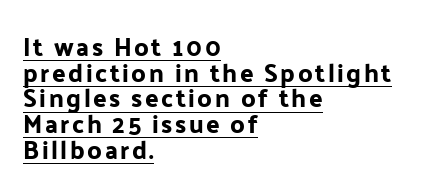
Q: Is the text italic (slanted)? A: No, it is upright.
Q: Is the text underlined? A: Yes.
Q: How is the paragraph aligned? A: Left-aligned.
Q: Is the spacing between lines tight, normal or loose? A: Tight.
